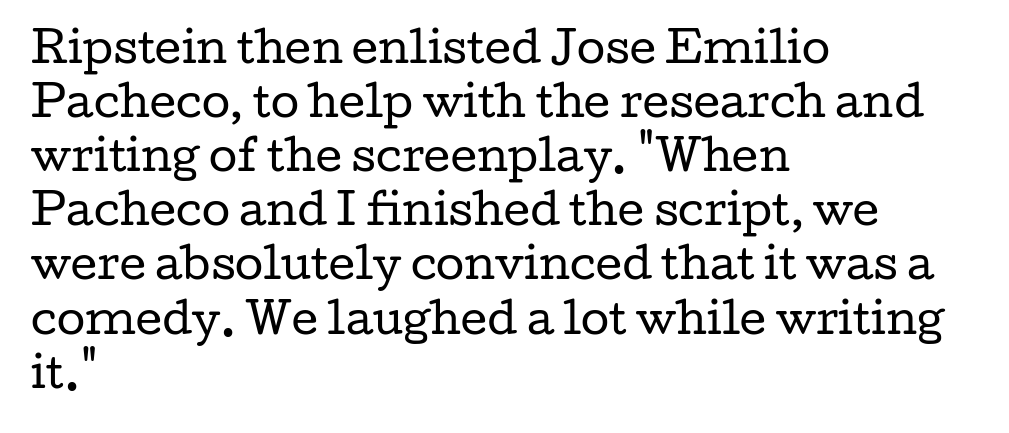
{"serif": "yes", "italic": "no", "bold": "no", "weight": "regular", "width": "wide", "stroke_contrast": "low", "x_height": "medium", "monospaced": "no", "underline": "no", "align": "left", "line_spacing": "normal", "line_spacing_ratio": 1.32, "letter_spacing": "normal", "letter_spacing_em": 0.0, "glyph_px": 41}
